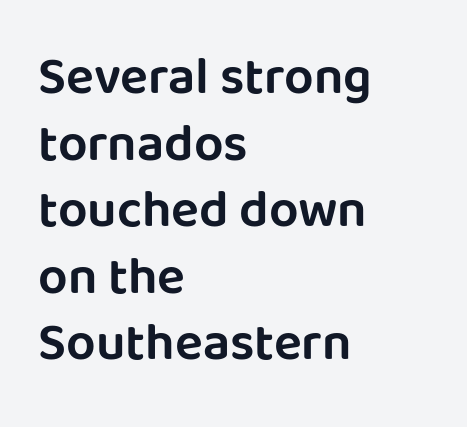
Honestly, the row spacing looks completely unremarkable. Does extra space separate the letters? No, they use regular spacing. Serifs: no, the terminals of the letterforms are clean. Tall strokes in this sample are plumb rather than angled. Line beginnings align vertically; line endings do not.
